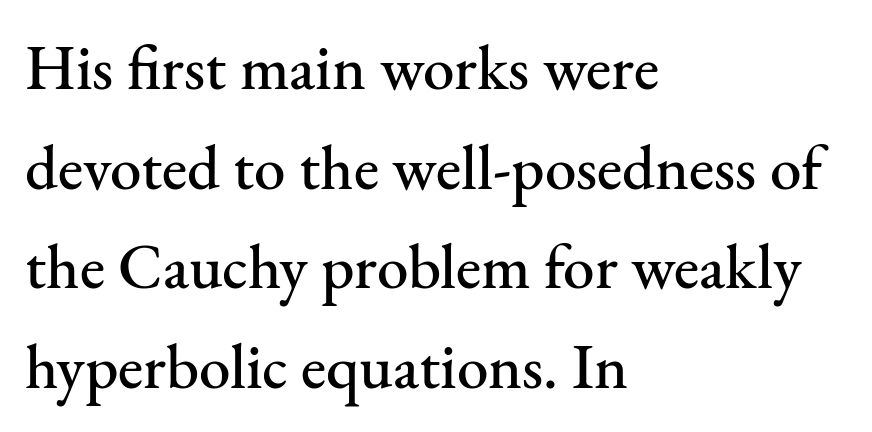
Is this a fixed-width face? No — the glyphs have proportional, varying widths. The setting favours the left margin, as ordinary paragraphs usually do. Does extra space separate the letters? No, they use regular spacing. A typesetter would mark this as roman, not italic.
